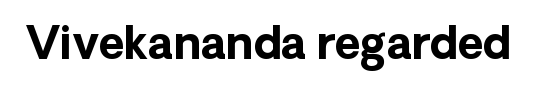
{"serif": "no", "italic": "no", "bold": "yes", "weight": "bold", "width": "normal", "stroke_contrast": "low", "x_height": "medium", "monospaced": "no", "underline": "no", "letter_spacing": "normal", "letter_spacing_em": 0.0, "glyph_px": 44}
